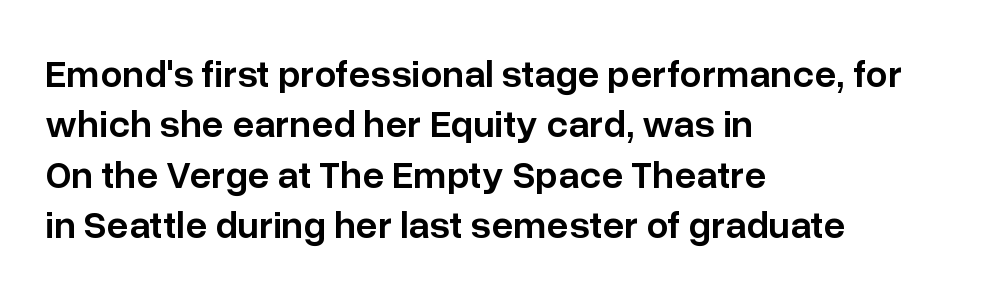
{"serif": "no", "italic": "no", "bold": "semi", "weight": "semibold", "width": "normal", "stroke_contrast": "low", "x_height": "medium", "monospaced": "no", "underline": "no", "align": "left", "line_spacing": "normal", "line_spacing_ratio": 1.29, "letter_spacing": "normal", "letter_spacing_em": 0.0, "glyph_px": 39}
